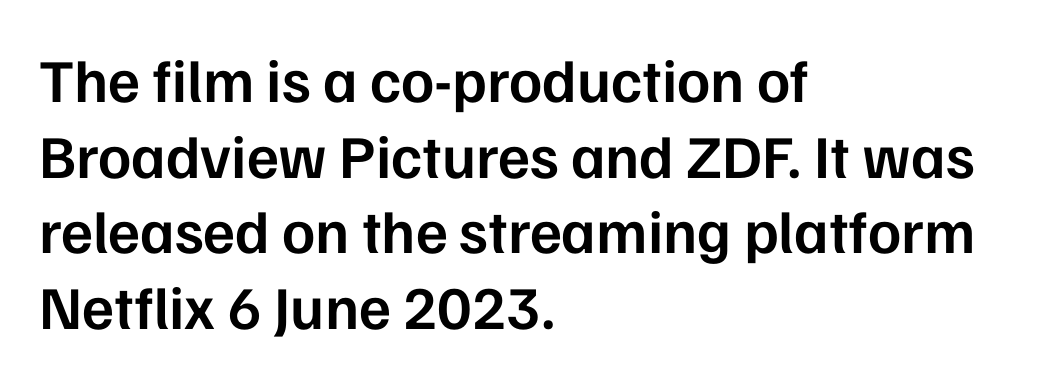
The image shows 61 px semibold sans-serif type, upright; set left-aligned, line spacing 1.24x, normal letter spacing, not underlined; low stroke contrast and a medium x-height.
